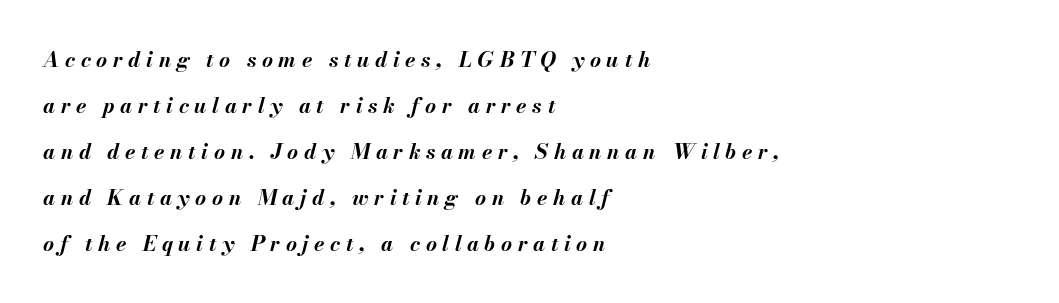
The zone under the glyphs is completely vacant. The line-height multiplier appears high, well above default. Short and long lines alike share a common starting point at left. The line texture is sparse and dotted thanks to wide tracking.
